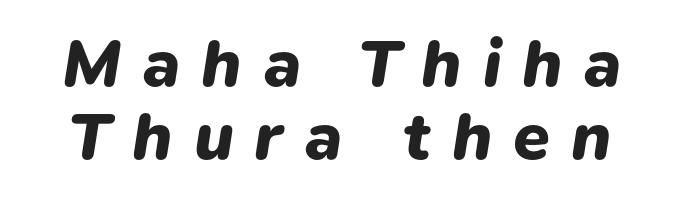
These lines are rendered in a variable-pitch font. Set as a true bold cut, around the 700 mark. Just letters on the line, the space beneath them empty. Tall strokes in this sample are angled rather than plumb. The lines are packed closely together with very little leading.
